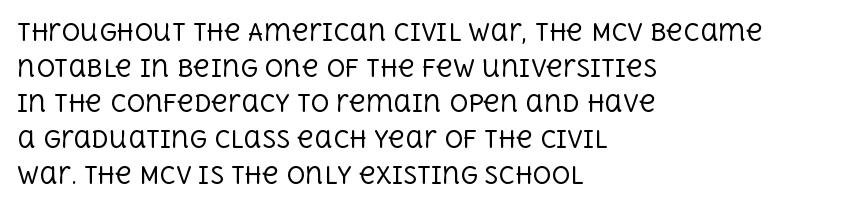
{"italic": "no", "bold": "no", "underline": "no", "align": "left", "line_spacing": "normal", "line_spacing_ratio": 1.55, "letter_spacing": "normal", "letter_spacing_em": 0.0, "glyph_px": 23}
